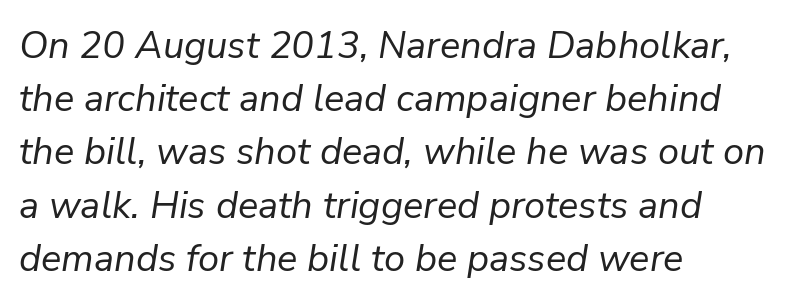
These lines are rendered in a variable-pitch font. The setting favours the left margin, as ordinary paragraphs usually do. Glance below the letters and you will spot only blank space. This is not heavy type; no bold has been used.
